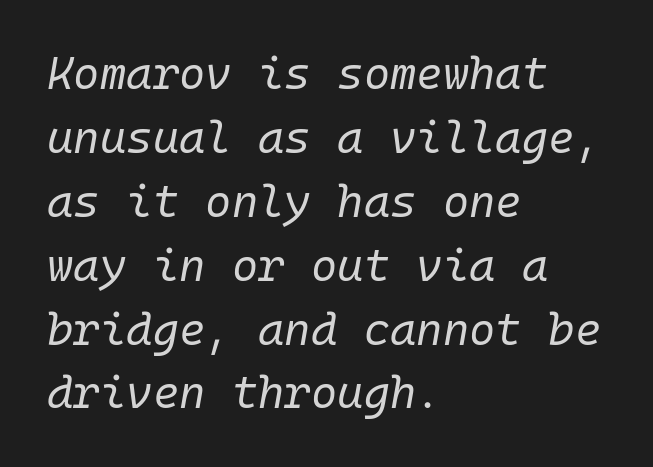
The passage shown is not bold in any degree. Is there much room between lines? A standard amount, neither cramped nor airy. This rendering leaves character spacing at its baseline value. Letters rest on an invisible, unmarked baseline. Fixed-width glyphs throughout — classic coding-font behaviour.
